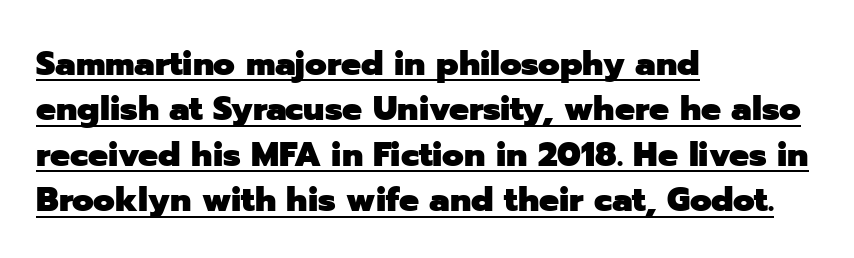
{"serif": "no", "italic": "no", "bold": "yes", "weight": "heavy", "width": "normal", "stroke_contrast": "low", "x_height": "medium", "monospaced": "no", "underline": "yes", "align": "left", "line_spacing": "normal", "line_spacing_ratio": 1.3, "letter_spacing": "normal", "letter_spacing_em": 0.0, "glyph_px": 35}
